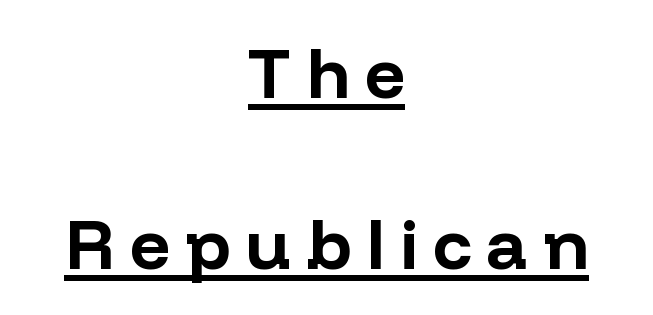
The image shows 70 px bold sans-serif type, upright; set centered, loose line spacing (2.44x), unusually wide letter spacing (+0.22 em), underlined; low stroke contrast and a medium x-height.
